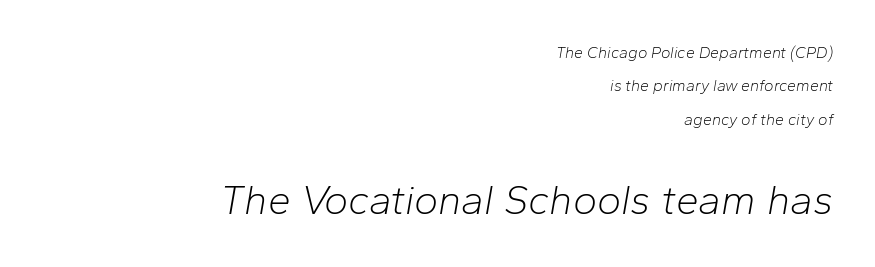
{"italic": "yes", "lean": "right", "slant_degrees": 10, "bold": "no", "weight": "light", "width": "normal", "stroke_contrast": "low", "x_height": "medium", "monospaced": "no", "underline": "no", "align": "right", "line_spacing": "loose", "line_spacing_ratio": 2.08, "letter_spacing": "normal", "letter_spacing_em": 0.0, "larger_block": "second", "size_ratio": 2.56, "glyph_px": 41}
